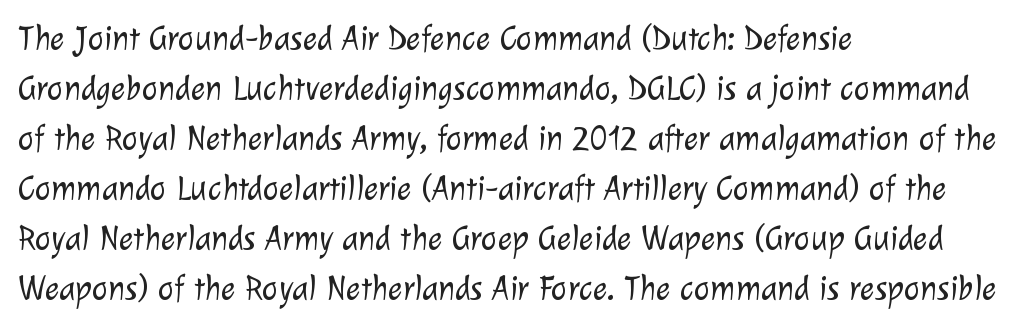
Q: Is the text bold? A: No.
Q: Is the typeface a serif or a sans-serif typeface? A: Sans-serif.
Q: Is the text underlined? A: No.
Q: How is the paragraph aligned? A: Left-aligned.
Q: Is the spacing between letters normal or unusually wide? A: Normal.
Q: Is the spacing between lines tight, normal or loose? A: Normal.
Q: Width (condensed, normal, or wide)? A: Normal.
Q: Stroke contrast? A: Low.
Q: x-height? A: Medium.
Q: Monospaced? A: No.
